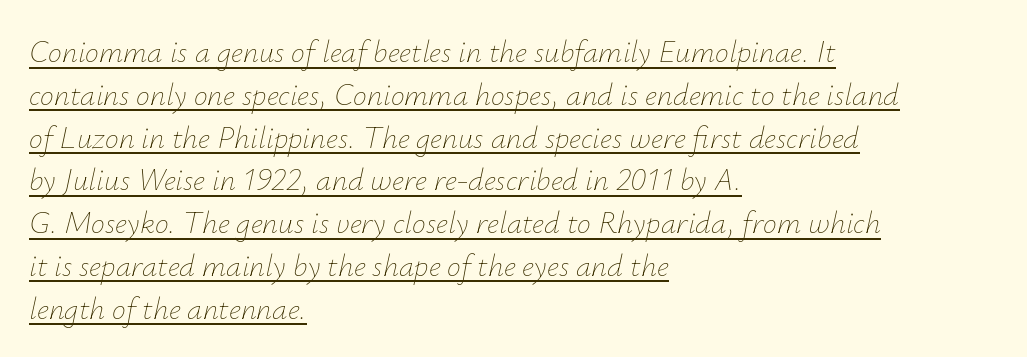
Q: Is the text bold? A: No.
Q: Is the text italic (slanted)? A: Yes, it leans right by about 12 degrees.
Q: Is the text underlined? A: Yes.
Q: How is the paragraph aligned? A: Left-aligned.
Q: Is the spacing between letters normal or unusually wide? A: Normal.
Q: Is the spacing between lines tight, normal or loose? A: Normal.
Q: Width (condensed, normal, or wide)? A: Normal.
Q: Stroke contrast? A: Low.
Q: x-height? A: Small.
Q: Monospaced? A: No.
